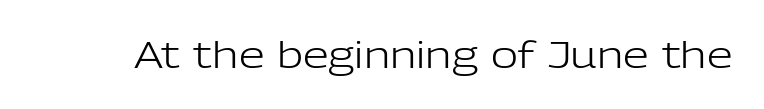
Unmarked baselines from the first word to the last. This is not heavy type; no bold has been used. The font's upright variant was chosen for this text. There is no visible air inserted between adjacent glyphs. These lines are rendered in a variable-pitch font. The characters display no serif detailing; their extremities are plain.
